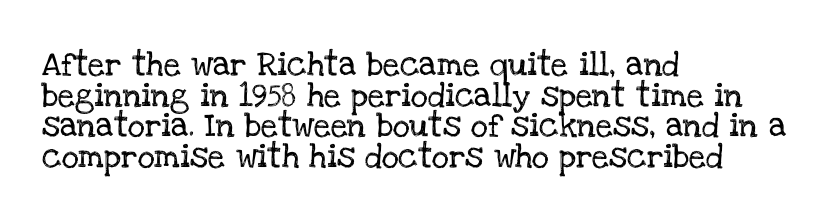
These lines stack with their left ends in a neat column. This sample uses plain, unmodified letter spacing. Rows of type keep a routine distance in the vertical direction. The glyphs are unaccompanied by any horizontal stroke below them. Vertical strokes here are truly vertical.
